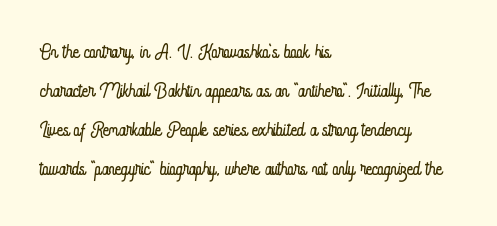
{"bold": "no", "underline": "no", "align": "left", "line_spacing": "normal", "line_spacing_ratio": 1.45, "letter_spacing": "normal", "letter_spacing_em": 0.0, "glyph_px": 27}
